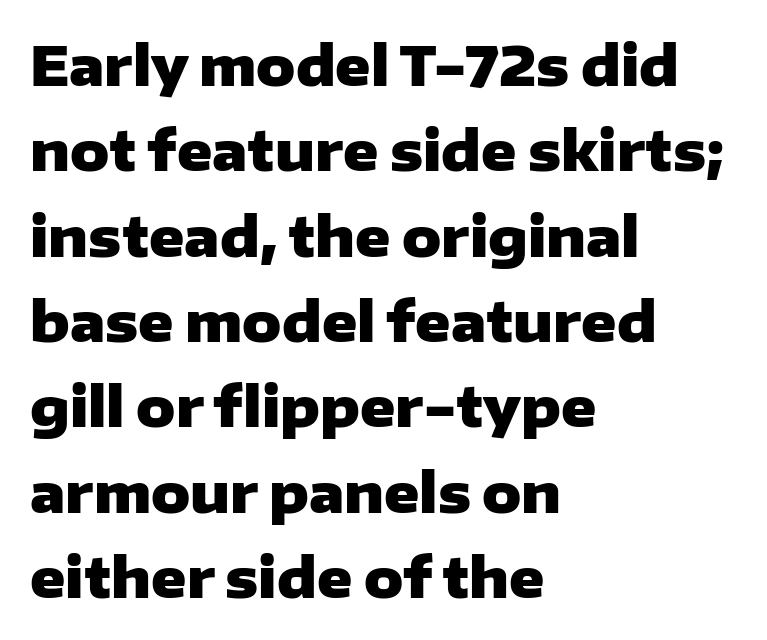
The image shows 54 px heavy, wide sans-serif type, upright; set left-aligned, normal line spacing (1.58x), normal letter spacing, not underlined; low stroke contrast and a medium x-height.
